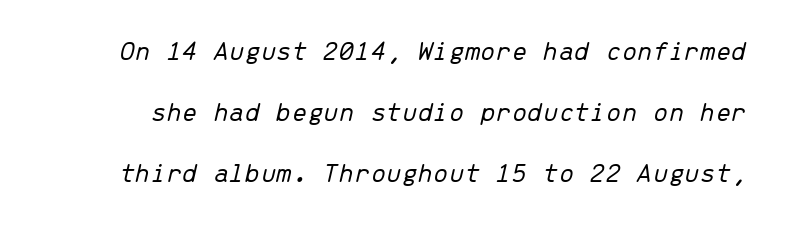
{"italic": "yes", "lean": "right", "slant_degrees": 13, "bold": "no", "weight": "light", "width": "normal", "stroke_contrast": "low", "x_height": "medium", "monospaced": "yes", "underline": "no", "line_spacing": "loose", "line_spacing_ratio": 2.18, "letter_spacing": "normal", "letter_spacing_em": 0.0, "glyph_px": 28}
